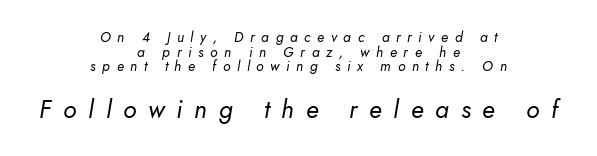
The image shows 25 px text type, italic (leaning right); set centered, tight line spacing (1.05x), unusually wide letter spacing (+0.47 em), not underlined; the second (bottom) block is 1.79x larger.
